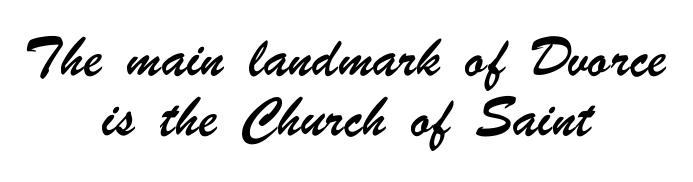
The image shows 25 px text type; set centered, loose line spacing (2.42x), normal letter spacing, not underlined.
